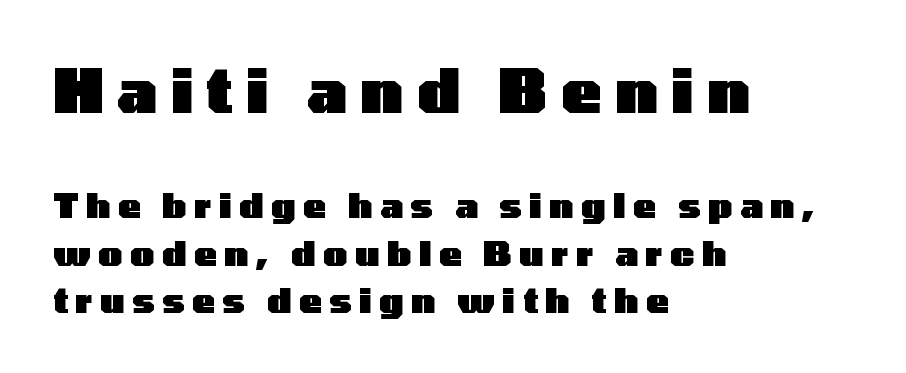
The image shows 60 px heavy, wide sans-serif type, upright; set left-aligned, normal line spacing (1.39x), unusually wide letter spacing (+0.22 em), not underlined; the first (top) block is 1.76x larger; low stroke contrast and a medium x-height.
